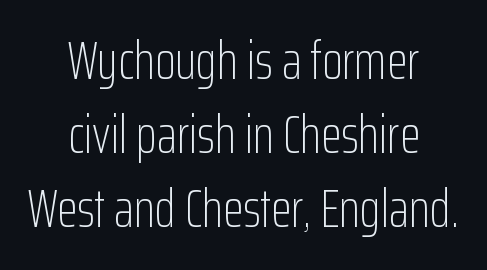
Q: Is the text bold? A: No.
Q: Is the text italic (slanted)? A: No, it is upright.
Q: Is the typeface a serif or a sans-serif typeface? A: Sans-serif.
Q: Is the text underlined? A: No.
Q: How is the paragraph aligned? A: Centered.
Q: Is the spacing between letters normal or unusually wide? A: Normal.
Q: Is the spacing between lines tight, normal or loose? A: Normal.
Q: Width (condensed, normal, or wide)? A: Condensed.
Q: Stroke contrast? A: Low.
Q: x-height? A: Medium.
Q: Monospaced? A: No.
